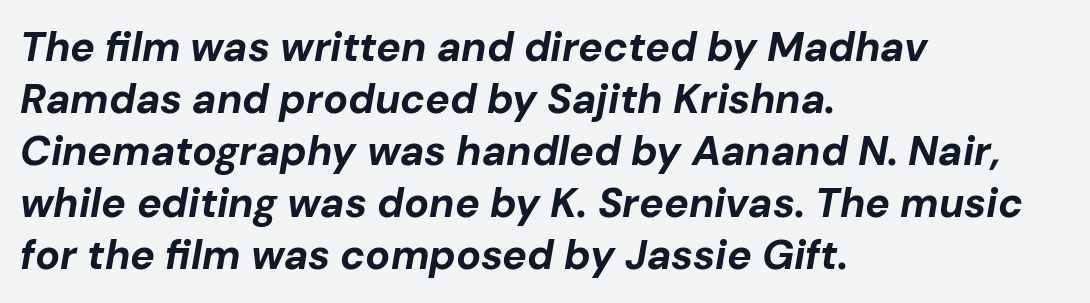
You could call the tracking neutral — neither tight nor loose. Does the copy run flush right? No — it runs flush left. Do the characters align in a grid? No, the font is proportional. Anything drawn beneath the words? Only blank space.
